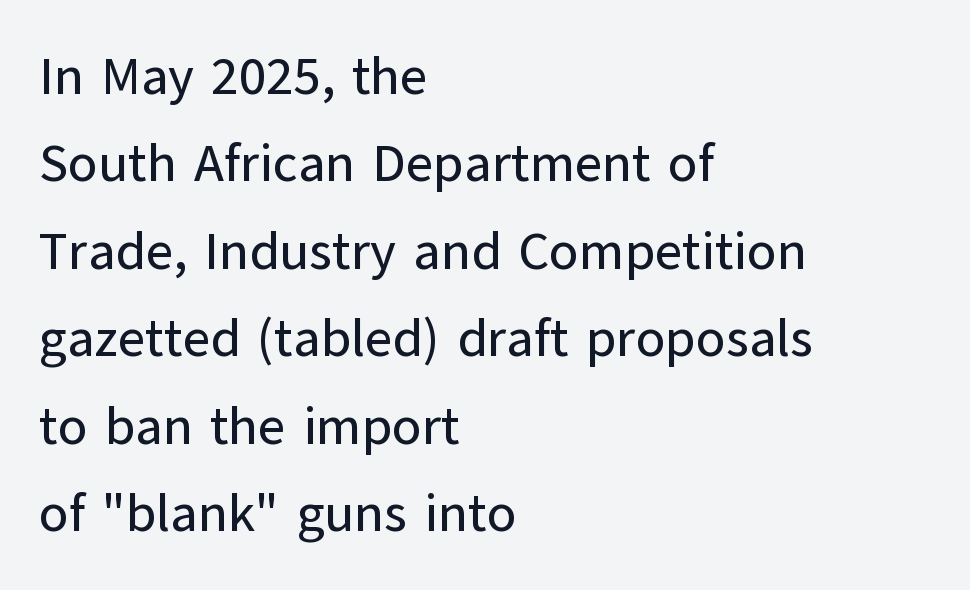
{"serif": "no", "italic": "no", "width": "normal", "stroke_contrast": "low", "x_height": "medium", "monospaced": "no", "underline": "no", "align": "left", "line_spacing": "normal", "line_spacing_ratio": 1.65, "letter_spacing": "normal", "letter_spacing_em": 0.0, "glyph_px": 53}
